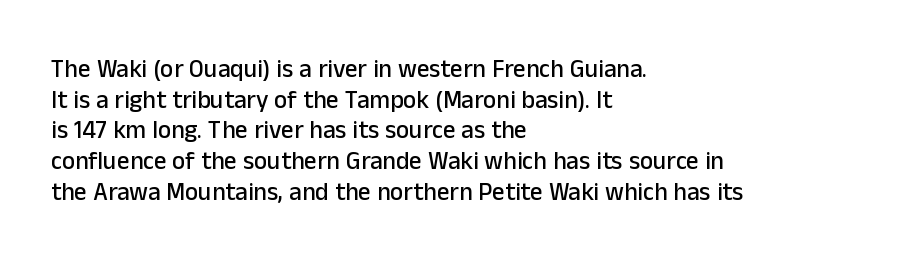
{"italic": "no", "underline": "no", "align": "left", "line_spacing_ratio": 1.23, "letter_spacing": "normal", "letter_spacing_em": 0.0, "glyph_px": 25}
